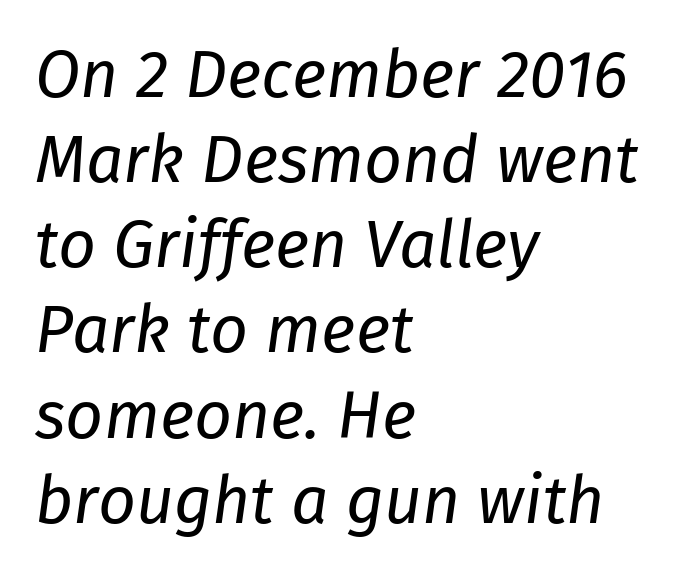
Q: Is the text bold? A: No.
Q: Is the text italic (slanted)? A: Yes, it leans right by about 8 degrees.
Q: Is the text underlined? A: No.
Q: How is the paragraph aligned? A: Left-aligned.
Q: Is the spacing between letters normal or unusually wide? A: Normal.
Q: Is the spacing between lines tight, normal or loose? A: Normal.
Q: Width (condensed, normal, or wide)? A: Normal.
Q: Stroke contrast? A: Low.
Q: x-height? A: Medium.
Q: Monospaced? A: No.
